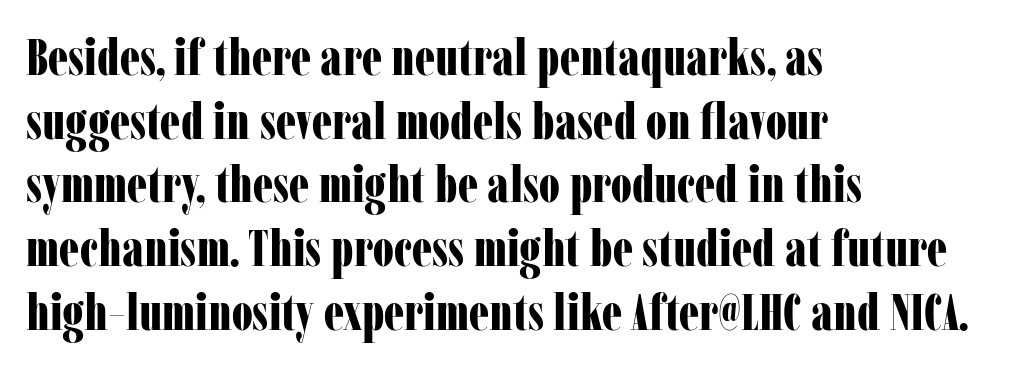
These lines are rendered in a variable-pitch font. Layout note: lines flush left. The axis of the letterforms is exactly vertical. You can tell from the footed stems that serif type was used. Descender tails drop into unmarked territory.
